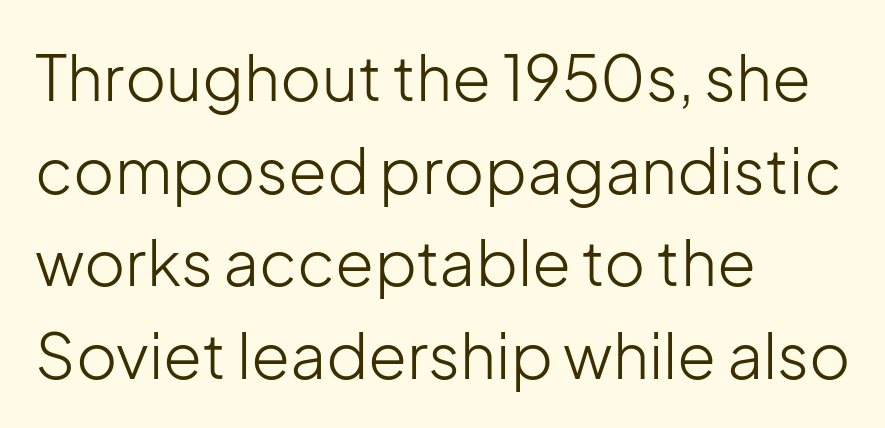
Letters rest on an invisible, unmarked baseline. The gaps between neighbouring characters are ordinary and unremarkable. Serifs: no, the terminals of the letterforms are clean. These lines are rendered in a variable-pitch font. Is there any slant? The stems are plumb. Unbolded letterforms with no extra heft.
